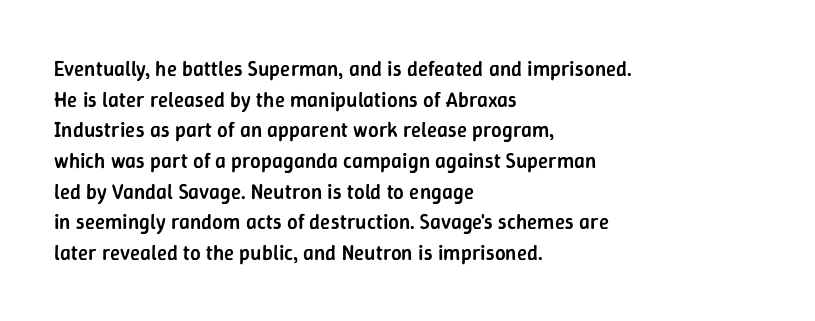
Look at the tracking — it's just the regular setting, nothing added. Normally led — the rows are evenly, conventionally spaced. The paragraph has a hard left edge and a soft right edge. Notice how the stems are strictly vertical — no italics here.
